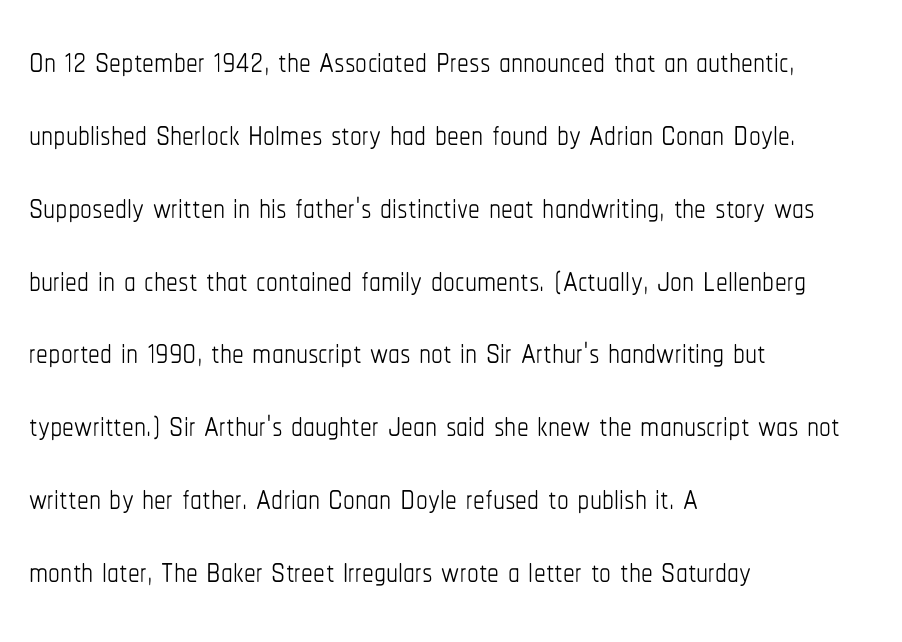
{"italic": "no", "bold": "no", "weight": "thin", "width": "condensed", "stroke_contrast": "low", "x_height": "medium", "monospaced": "no", "underline": "no", "align": "left", "line_spacing": "normal", "line_spacing_ratio": 1.55, "letter_spacing": "normal", "letter_spacing_em": 0.0, "glyph_px": 47}
